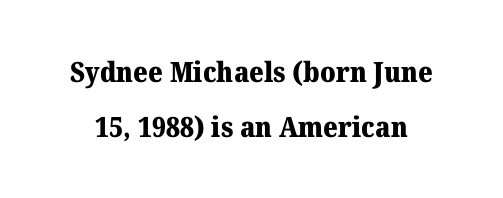
Q: Is the text bold? A: Yes.
Q: Is the text italic (slanted)? A: No, it is upright.
Q: Is the typeface a serif or a sans-serif typeface? A: Serif.
Q: Is the text underlined? A: No.
Q: Is the spacing between letters normal or unusually wide? A: Normal.
Q: Is the spacing between lines tight, normal or loose? A: Loose.
Q: Width (condensed, normal, or wide)? A: Normal.
Q: Stroke contrast? A: Medium.
Q: x-height? A: Medium.
Q: Monospaced? A: No.
